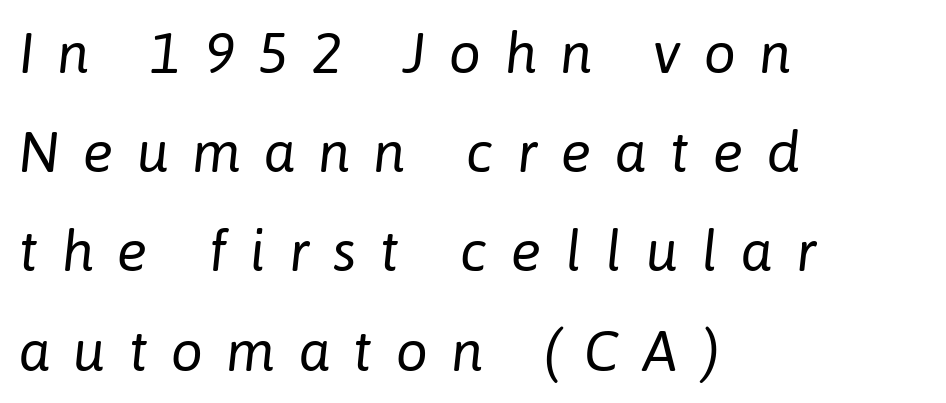
{"italic": "yes", "lean": "right", "slant_degrees": 6, "bold": "no", "weight": "regular", "width": "normal", "stroke_contrast": "low", "x_height": "medium", "monospaced": "no", "underline": "no", "align": "left", "line_spacing_ratio": 1.74, "letter_spacing": "wide", "letter_spacing_em": 0.41, "glyph_px": 57}
